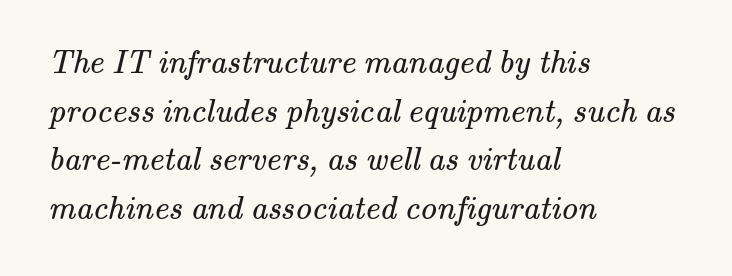
Q: Is the text bold? A: No.
Q: Is the typeface a serif or a sans-serif typeface? A: Serif.
Q: Is the text underlined? A: No.
Q: How is the paragraph aligned? A: Left-aligned.
Q: Is the spacing between letters normal or unusually wide? A: Normal.
Q: Is the spacing between lines tight, normal or loose? A: Normal.
Q: Width (condensed, normal, or wide)? A: Normal.
Q: Stroke contrast? A: Medium.
Q: x-height? A: Small.
Q: Monospaced? A: No.
